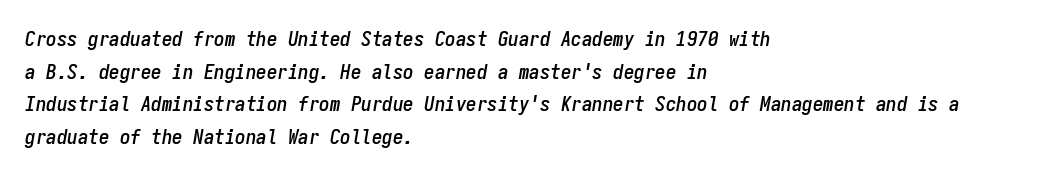
Q: Is the text italic (slanted)? A: Yes, it leans right by about 9 degrees.
Q: Is the text underlined? A: No.
Q: How is the paragraph aligned? A: Left-aligned.
Q: Is the spacing between letters normal or unusually wide? A: Normal.
Q: Is the spacing between lines tight, normal or loose? A: Normal.
